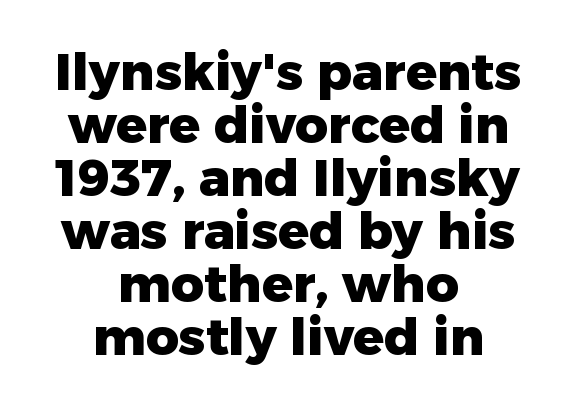
{"serif": "no", "italic": "no", "bold": "yes", "weight": "heavy", "width": "normal", "stroke_contrast": "low", "x_height": "medium", "monospaced": "no", "underline": "no", "align": "center", "line_spacing": "tight", "line_spacing_ratio": 1.04, "letter_spacing": "normal", "letter_spacing_em": 0.0, "glyph_px": 51}
